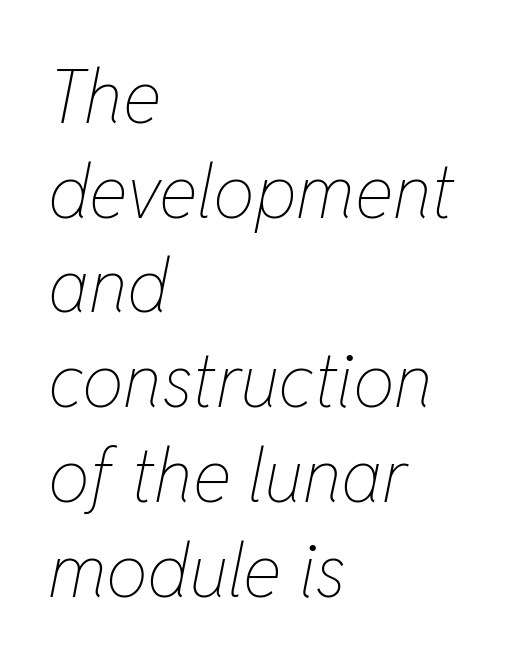
The image shows 74 px thin, condensed type, italic (leaning right); set left-aligned, normal line spacing (1.28x), normal letter spacing, not underlined; low stroke contrast and a medium x-height.
